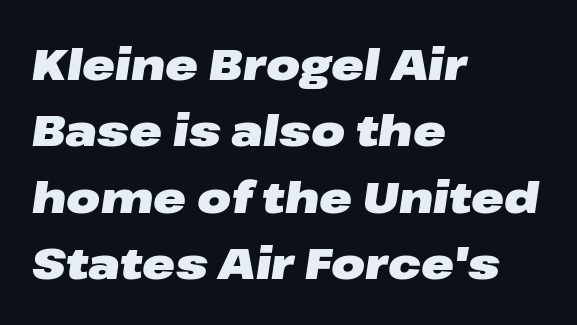
Q: Is the text bold? A: Yes.
Q: Is the text italic (slanted)? A: Yes, it leans right by about 8 degrees.
Q: Is the text underlined? A: No.
Q: How is the paragraph aligned? A: Left-aligned.
Q: Is the spacing between letters normal or unusually wide? A: Normal.
Q: Is the spacing between lines tight, normal or loose? A: Normal.
Q: Width (condensed, normal, or wide)? A: Wide.
Q: Stroke contrast? A: Low.
Q: x-height? A: Medium.
Q: Monospaced? A: No.
